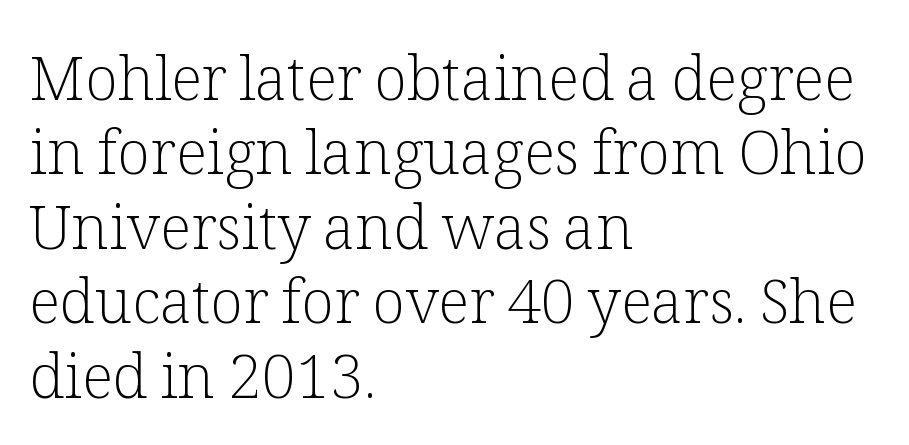
Q: Is the text bold? A: No.
Q: Is the text italic (slanted)? A: No, it is upright.
Q: Is the typeface a serif or a sans-serif typeface? A: Serif.
Q: Is the text underlined? A: No.
Q: How is the paragraph aligned? A: Left-aligned.
Q: Is the spacing between letters normal or unusually wide? A: Normal.
Q: Width (condensed, normal, or wide)? A: Normal.
Q: Stroke contrast? A: Low.
Q: x-height? A: Medium.
Q: Monospaced? A: No.
